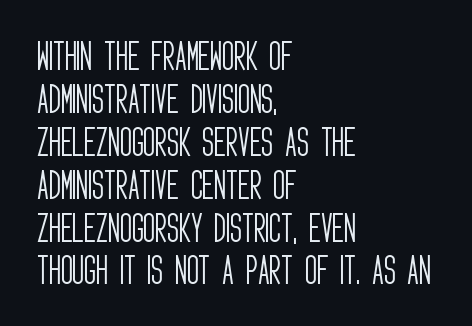
The image shows 33 px light, condensed sans-serif type, upright; set left-aligned, normal line spacing (1.3x), normal letter spacing, not underlined; low stroke contrast and a large x-height.
